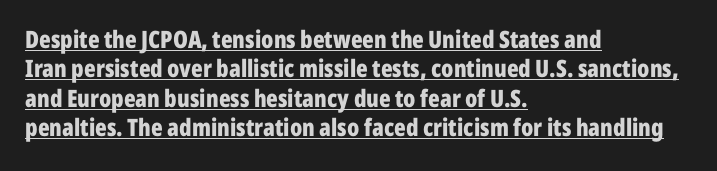
{"italic": "no", "bold": "yes", "underline": "yes", "align": "left", "line_spacing_ratio": 1.22, "letter_spacing": "normal", "letter_spacing_em": 0.0, "glyph_px": 24}
